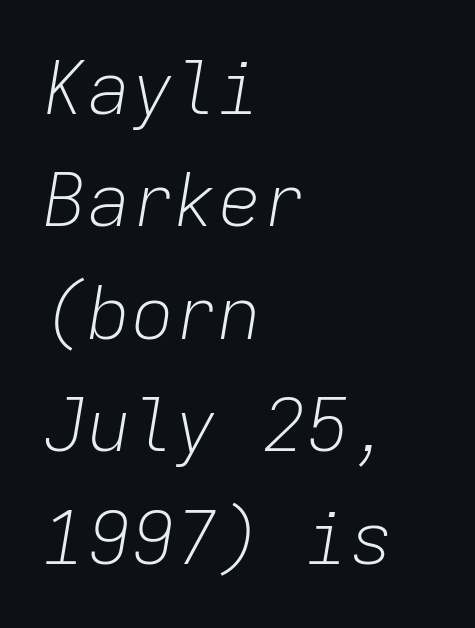
{"italic": "yes", "lean": "right", "slant_degrees": 9, "bold": "no", "weight": "light", "width": "normal", "stroke_contrast": "low", "x_height": "medium", "monospaced": "yes", "underline": "no", "align": "left", "line_spacing": "normal", "line_spacing_ratio": 1.54, "letter_spacing": "normal", "letter_spacing_em": 0.0, "glyph_px": 73}
